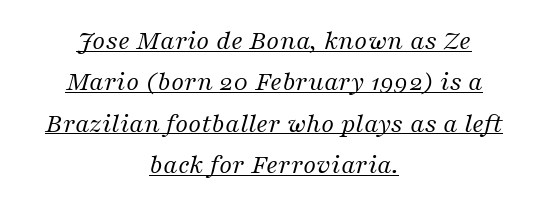
No letter is thick-stroked: the sample isn't bold. Compared with typical paragraphs, the rows here are spaced about the same. The type family on display is of the serif kind. The text block is weighted toward neither margin, spreading evenly from the middle.
